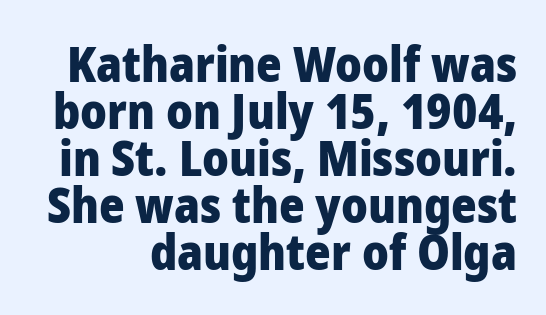
{"serif": "no", "italic": "no", "bold": "yes", "weight": "heavy", "width": "normal", "stroke_contrast": "low", "x_height": "medium", "monospaced": "no", "underline": "no", "line_spacing": "tight", "line_spacing_ratio": 0.96, "letter_spacing": "normal", "letter_spacing_em": 0.0, "glyph_px": 49}
